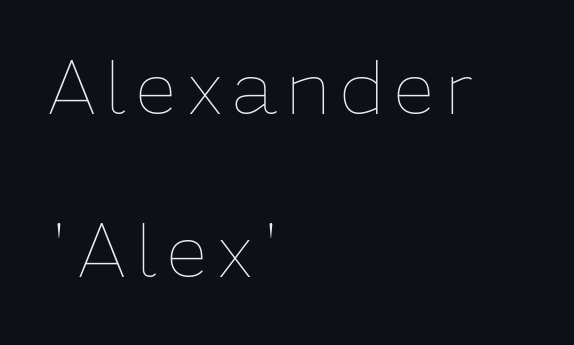
The image shows 76 px thin type, upright; set left-aligned, loose line spacing (2.15x), not underlined; low stroke contrast and a medium x-height.
